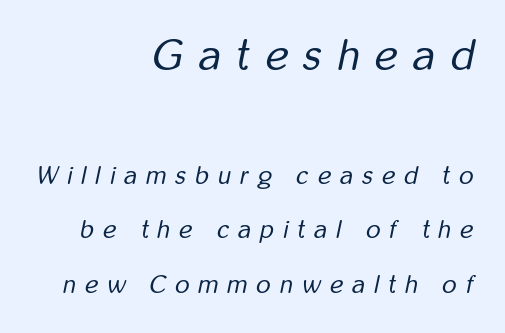
Q: Is the text bold? A: No.
Q: Is the text italic (slanted)? A: Yes, it leans right by about 12 degrees.
Q: Is the text underlined? A: No.
Q: How is the paragraph aligned? A: Right-aligned.
Q: Is the spacing between letters normal or unusually wide? A: Unusually wide.
Q: Is the spacing between lines tight, normal or loose? A: Loose.
Q: Which block of text is set in a larger size, the first (top) or the second (bottom)? A: The first (top) one.
Q: Width (condensed, normal, or wide)? A: Condensed.
Q: Stroke contrast? A: Low.
Q: x-height? A: Medium.
Q: Monospaced? A: No.
